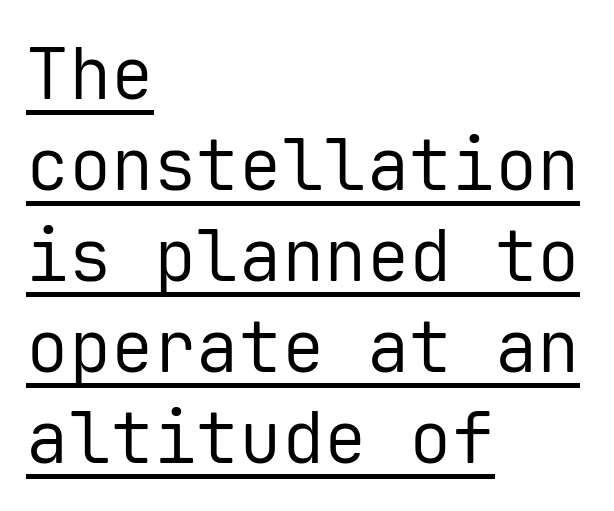
The image shows 71 px regular-weight sans-serif type, upright, monospaced; set left-aligned, normal line spacing (1.28x), normal letter spacing, underlined; low stroke contrast and a medium x-height.
